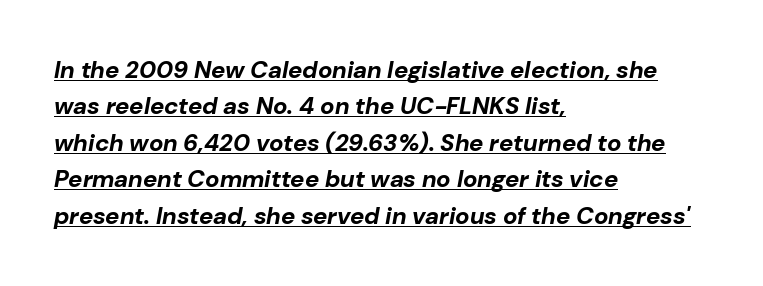
{"italic": "yes", "lean": "right", "slant_degrees": 10, "bold": "yes", "underline": "yes", "align": "left", "line_spacing": "normal", "line_spacing_ratio": 1.52, "letter_spacing": "normal", "letter_spacing_em": 0.0, "glyph_px": 24}
